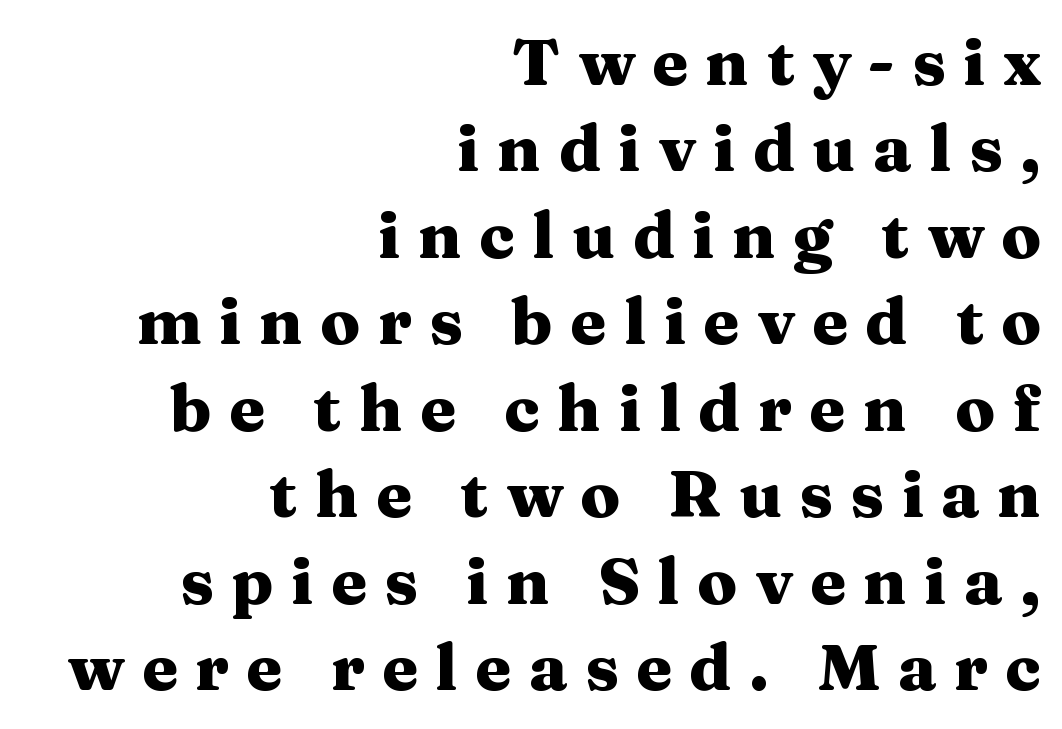
If you drew a ruler down the right edge, every line would touch it. Unlike a clean sans, this face finishes its strokes with serifs. Do the characters align in a grid? No, the font is proportional. The typesetting leans heavy: a genuine bold.
